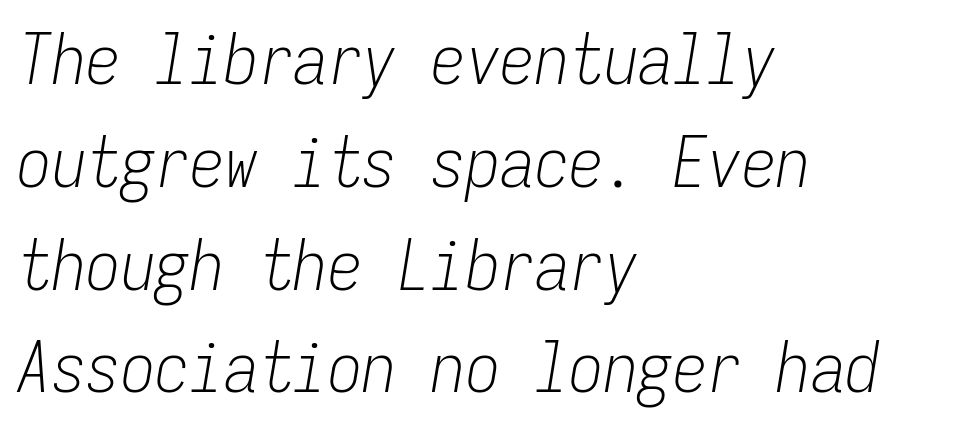
{"italic": "yes", "lean": "right", "slant_degrees": 9, "bold": "no", "weight": "light", "width": "condensed", "stroke_contrast": "low", "x_height": "medium", "monospaced": "yes", "underline": "no", "align": "left", "line_spacing": "normal", "line_spacing_ratio": 1.49, "letter_spacing": "normal", "letter_spacing_em": 0.0, "glyph_px": 69}
